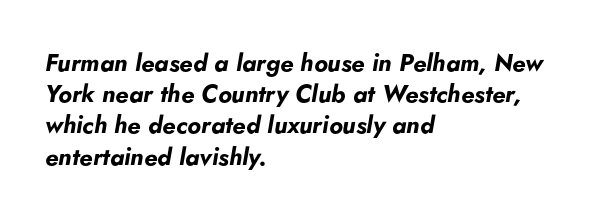
The image shows 24 px bold type, italic (leaning right); set left-aligned, normal line spacing (1.3x), normal letter spacing, not underlined.
